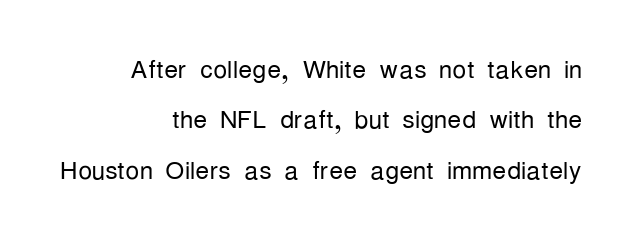
{"serif": "no", "italic": "no", "bold": "no", "weight": "light", "width": "condensed", "stroke_contrast": "low", "x_height": "medium", "monospaced": "no", "underline": "no", "align": "right", "line_spacing": "normal", "line_spacing_ratio": 1.44, "letter_spacing": "normal", "letter_spacing_em": 0.0, "glyph_px": 35}
